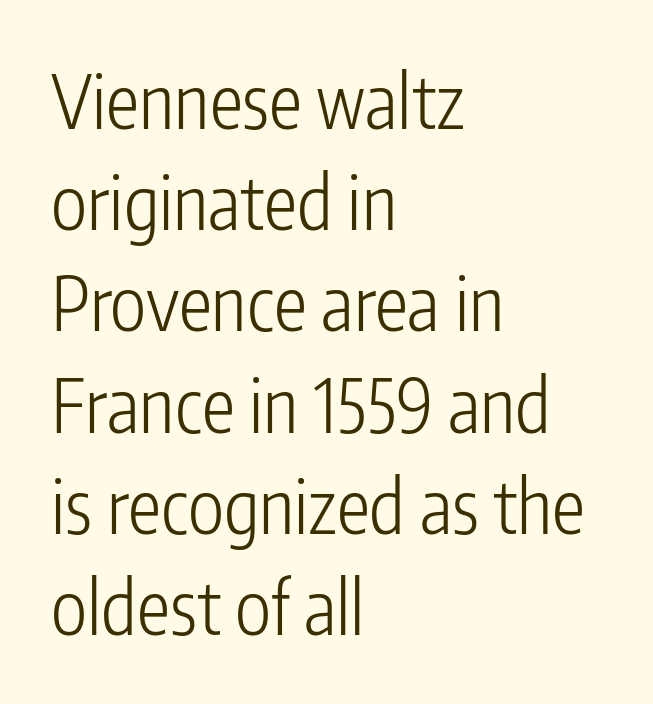
Q: Is the text bold? A: No.
Q: Is the text italic (slanted)? A: No, it is upright.
Q: Is the typeface a serif or a sans-serif typeface? A: Sans-serif.
Q: Is the text underlined? A: No.
Q: How is the paragraph aligned? A: Left-aligned.
Q: Is the spacing between letters normal or unusually wide? A: Normal.
Q: Is the spacing between lines tight, normal or loose? A: Normal.
Q: Width (condensed, normal, or wide)? A: Condensed.
Q: Stroke contrast? A: Low.
Q: x-height? A: Medium.
Q: Monospaced? A: No.
